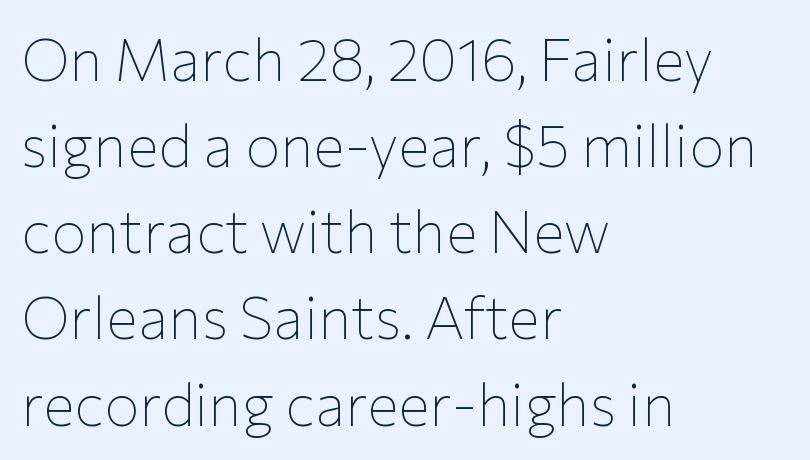
Q: Is the text bold? A: No.
Q: Is the text italic (slanted)? A: No, it is upright.
Q: Is the typeface a serif or a sans-serif typeface? A: Sans-serif.
Q: Is the text underlined? A: No.
Q: How is the paragraph aligned? A: Left-aligned.
Q: Is the spacing between letters normal or unusually wide? A: Normal.
Q: Is the spacing between lines tight, normal or loose? A: Normal.
Q: Width (condensed, normal, or wide)? A: Normal.
Q: Stroke contrast? A: Low.
Q: x-height? A: Medium.
Q: Monospaced? A: No.
